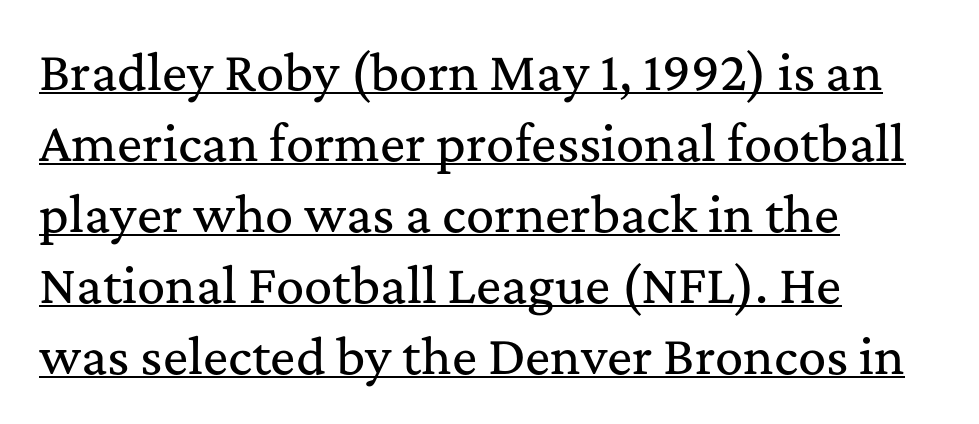
A typesetter would call this zero additional tracking. Here the designer chose a conventional face with non-uniform glyph widths. In CSS terms this would be text-align: left. The lettering holds an erect, upright posture throughout. Vertically, the passage feels balanced, rows spaced as you'd expect. The passage shown is underscored from start to finish.
